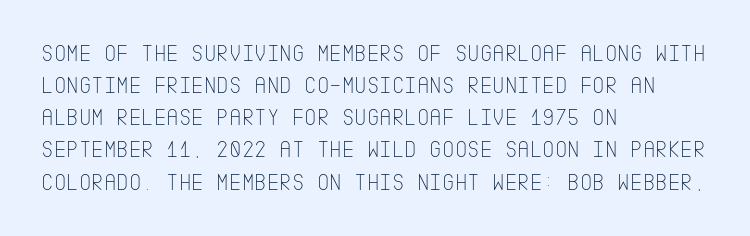
{"italic": "no", "bold": "no", "underline": "no", "align": "left", "line_spacing": "normal", "line_spacing_ratio": 1.34, "letter_spacing": "normal", "letter_spacing_em": 0.0, "glyph_px": 24}
